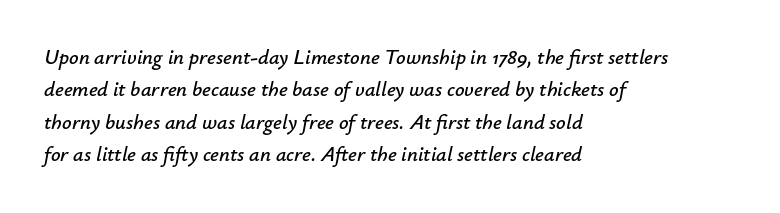
The image shows 21 px text type, italic (leaning right); set left-aligned, normal line spacing (1.54x), normal letter spacing, not underlined.
